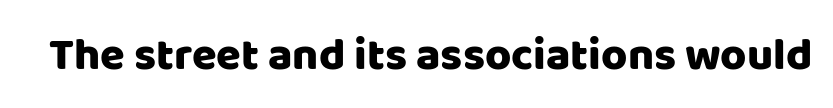
{"serif": "no", "italic": "no", "width": "normal", "stroke_contrast": "low", "x_height": "large", "monospaced": "no", "underline": "no", "letter_spacing": "normal", "letter_spacing_em": 0.0, "glyph_px": 45}
